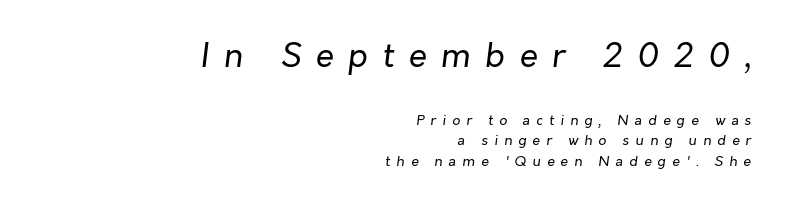
The image shows 33 px regular-weight type, italic (leaning right); set right-aligned, normal line spacing (1.47x), unusually wide letter spacing (+0.44 em), not underlined; the first (top) block is 2.36x larger; low stroke contrast and a medium x-height.
